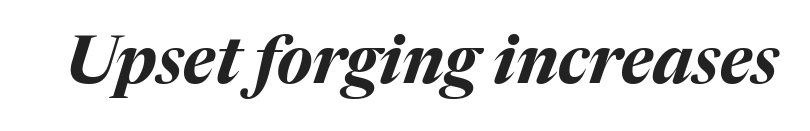
Looking at the ascenders, they clearly lean. Nothing unusual about the tracking: characters are spaced as the font intends. The letters are bold, with thick, heavy strokes. Think of a printed novel: that variable character pitch is what you see here. Descenders hang freely into open space.
